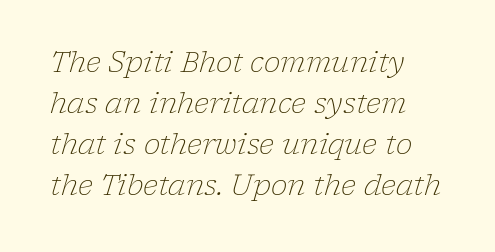
Regarding leading, the lines here are spaced in the standard way. The passage shown is typed in a proportional face where columns would drift. Stems here are at most as thick as an everyday book face. The lines in this sample share a left origin and differ only in where they stop. Small tapered or slab feet sit at the stroke ends, so this counts as serif. Tracking here is standard; glyphs follow each other at the usual distance.
